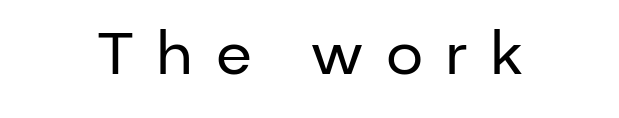
{"serif": "no", "italic": "no", "bold": "no", "weight": "regular", "width": "normal", "stroke_contrast": "low", "x_height": "medium", "monospaced": "no", "underline": "no", "letter_spacing": "wide", "letter_spacing_em": 0.38, "glyph_px": 59}
